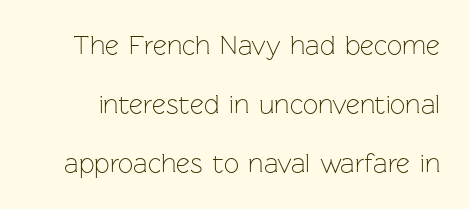
{"italic": "no", "bold": "no", "underline": "no", "line_spacing": "loose", "line_spacing_ratio": 2.19, "letter_spacing": "normal", "letter_spacing_em": 0.0, "glyph_px": 27}
